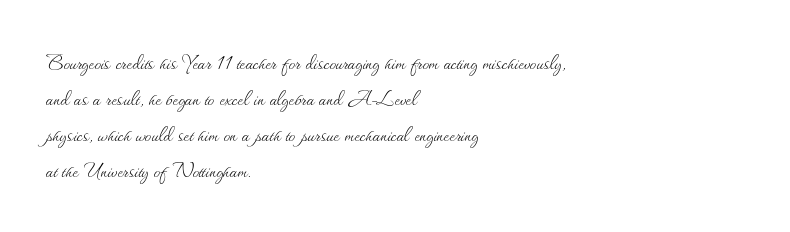
{"bold": "no", "underline": "no", "align": "left", "line_spacing": "normal", "line_spacing_ratio": 1.39, "letter_spacing": "normal", "letter_spacing_em": 0.0, "glyph_px": 26}
